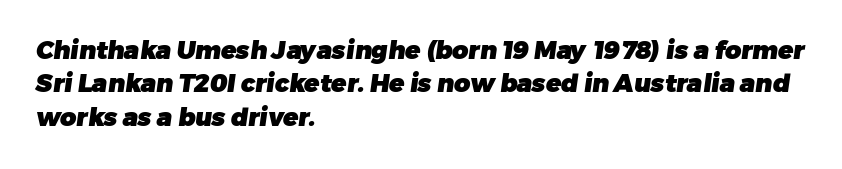
{"bold": "yes", "underline": "no", "align": "left", "line_spacing": "normal", "line_spacing_ratio": 1.34, "letter_spacing": "normal", "letter_spacing_em": 0.0, "glyph_px": 25}
